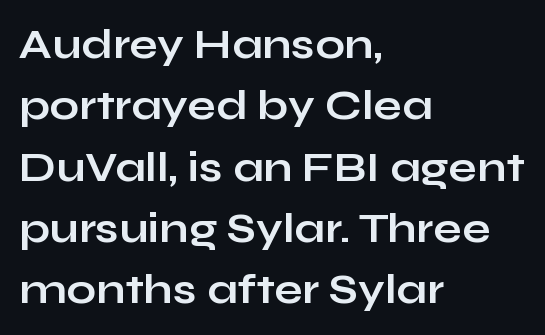
The image shows 42 px bold, wide sans-serif type, upright; set left-aligned, normal line spacing (1.46x), normal letter spacing, not underlined; low stroke contrast and a medium x-height.
